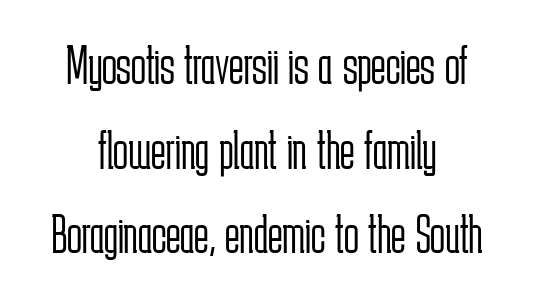
One glance says typical: line gaps are just what's usual. Where is the straight margin? There isn't one; the lines are centered. Each word holds together tightly as a unit, with standard inter-letter gaps. Clear beneath every line of the passage. This sample has the flowing, uneven cadence of proportional lettering.
